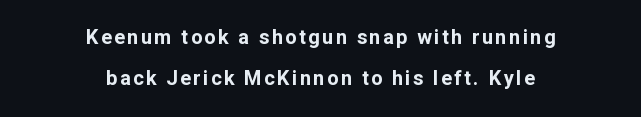
{"italic": "no", "bold": "yes", "underline": "no", "align": "center", "line_spacing": "loose", "line_spacing_ratio": 2.03, "glyph_px": 20}
